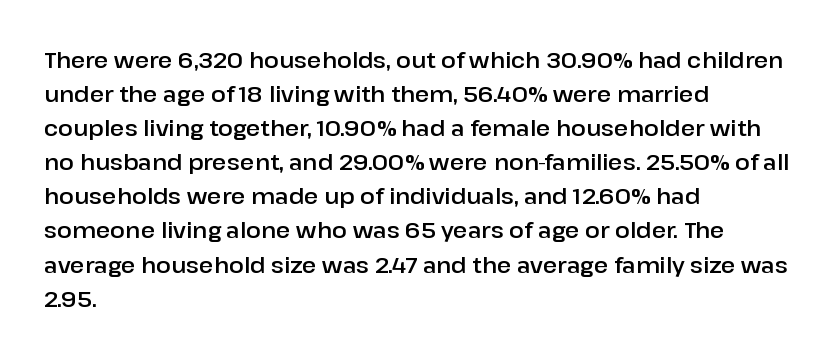
The image shows 22 px text type, upright; set left-aligned, normal line spacing (1.55x), normal letter spacing, not underlined.
